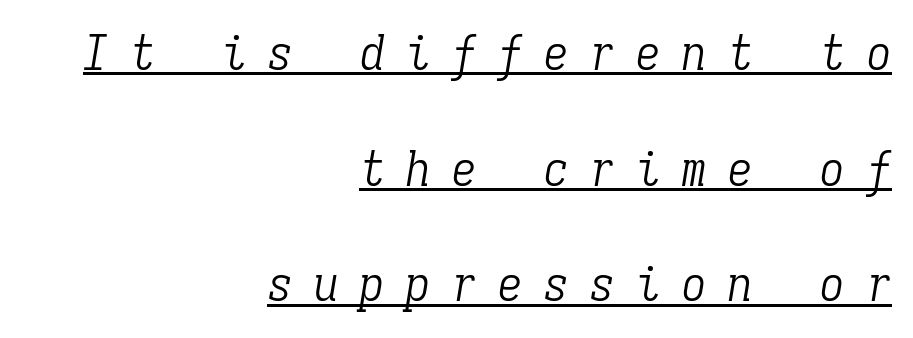
Q: Is the text bold? A: No.
Q: Is the text italic (slanted)? A: Yes, it leans right by about 9 degrees.
Q: Is the typeface a serif or a sans-serif typeface? A: Serif.
Q: Is the text underlined? A: Yes.
Q: How is the paragraph aligned? A: Right-aligned.
Q: Is the spacing between letters normal or unusually wide? A: Unusually wide.
Q: Is the spacing between lines tight, normal or loose? A: Loose.
Q: Width (condensed, normal, or wide)? A: Condensed.
Q: Stroke contrast? A: Low.
Q: x-height? A: Medium.
Q: Monospaced? A: Yes.
